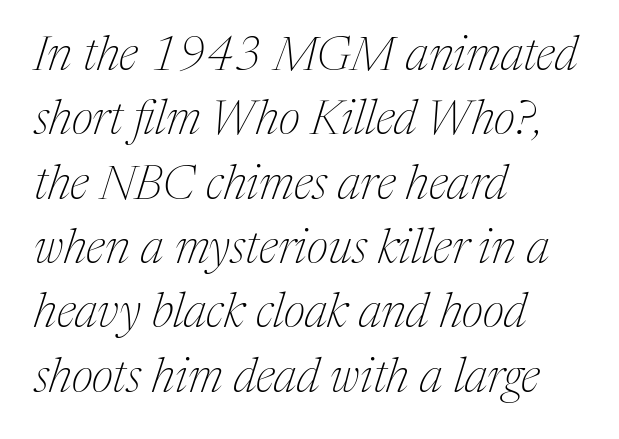
Q: Is the text bold? A: No.
Q: Is the text italic (slanted)? A: Yes, it leans right by about 17 degrees.
Q: Is the typeface a serif or a sans-serif typeface? A: Serif.
Q: Is the text underlined? A: No.
Q: How is the paragraph aligned? A: Left-aligned.
Q: Is the spacing between letters normal or unusually wide? A: Normal.
Q: Is the spacing between lines tight, normal or loose? A: Normal.
Q: Width (condensed, normal, or wide)? A: Normal.
Q: Stroke contrast? A: Medium.
Q: x-height? A: Medium.
Q: Monospaced? A: No.
